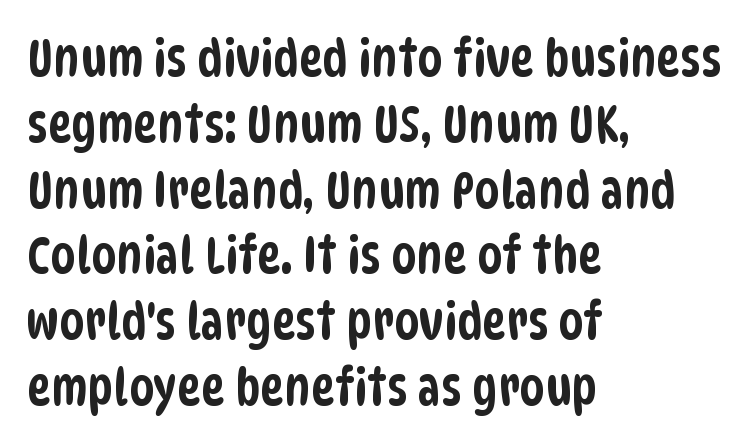
Q: Is the typeface a serif or a sans-serif typeface? A: Sans-serif.
Q: Is the text underlined? A: No.
Q: How is the paragraph aligned? A: Left-aligned.
Q: Is the spacing between letters normal or unusually wide? A: Normal.
Q: Is the spacing between lines tight, normal or loose? A: Normal.
Q: Width (condensed, normal, or wide)? A: Condensed.
Q: Stroke contrast? A: Low.
Q: x-height? A: Large.
Q: Monospaced? A: No.
